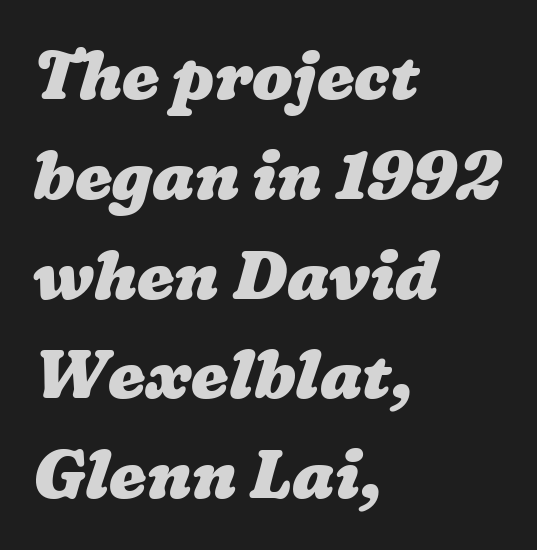
Q: Is the text bold? A: Yes.
Q: Is the text underlined? A: No.
Q: How is the paragraph aligned? A: Left-aligned.
Q: Is the spacing between letters normal or unusually wide? A: Normal.
Q: Is the spacing between lines tight, normal or loose? A: Normal.
Q: Width (condensed, normal, or wide)? A: Wide.
Q: Stroke contrast? A: Low.
Q: x-height? A: Medium.
Q: Monospaced? A: No.
